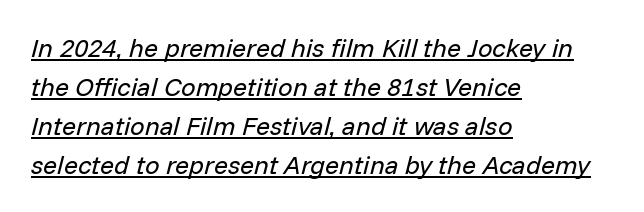
The image shows 26 px text type, italic (leaning right); set left-aligned, normal line spacing (1.5x), normal letter spacing, underlined.
